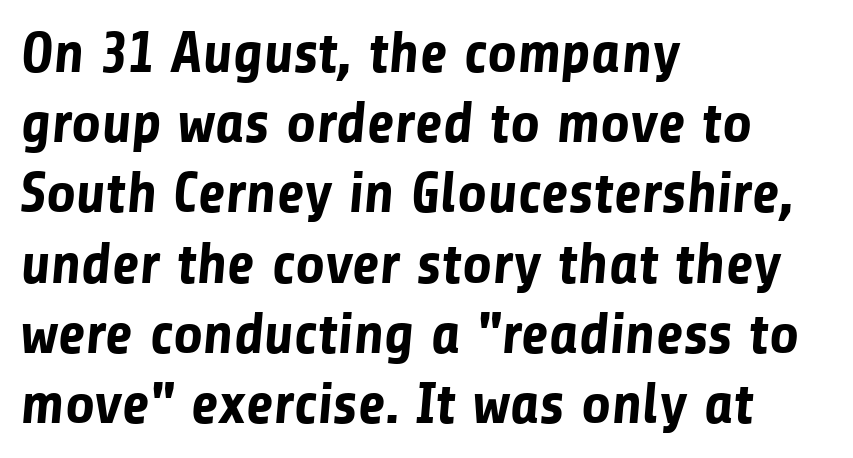
The image shows 58 px bold sans-serif type; set left-aligned, line spacing 1.21x, normal letter spacing, not underlined; low stroke contrast and a medium x-height.
